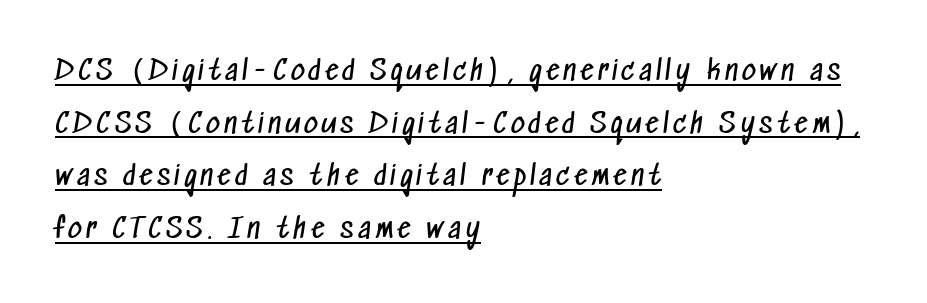
{"bold": "no", "underline": "yes", "align": "left", "line_spacing": "loose", "line_spacing_ratio": 1.95, "glyph_px": 27}
